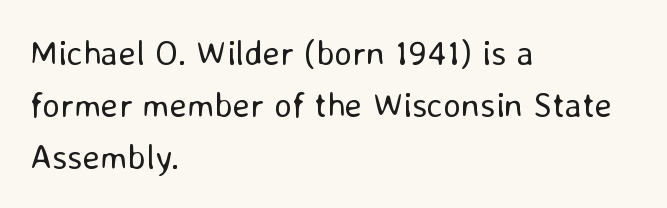
{"serif": "no", "italic": "no", "bold": "no", "weight": "regular", "width": "normal", "stroke_contrast": "low", "x_height": "medium", "monospaced": "no", "underline": "no", "align": "left", "line_spacing": "normal", "line_spacing_ratio": 1.48, "letter_spacing": "normal", "letter_spacing_em": 0.0, "glyph_px": 35}
